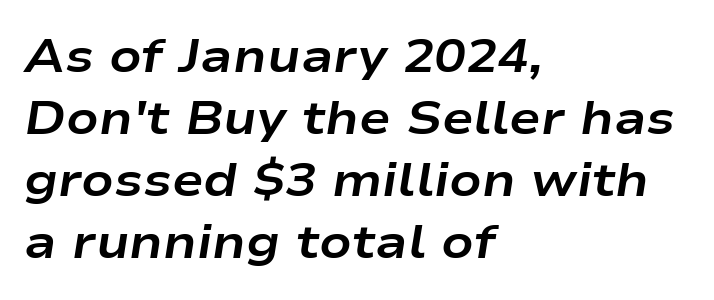
Q: Is the text bold? A: Yes.
Q: Is the text italic (slanted)? A: Yes, it leans right by about 9 degrees.
Q: Is the text underlined? A: No.
Q: How is the paragraph aligned? A: Left-aligned.
Q: Is the spacing between letters normal or unusually wide? A: Normal.
Q: Is the spacing between lines tight, normal or loose? A: Normal.
Q: Width (condensed, normal, or wide)? A: Wide.
Q: Stroke contrast? A: Low.
Q: x-height? A: Medium.
Q: Monospaced? A: No.
